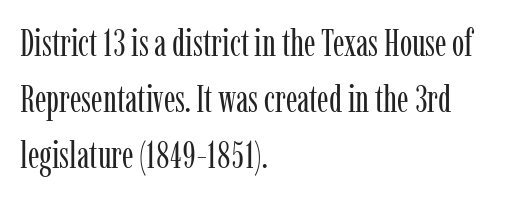
Unlike a clean sans, this face finishes its strokes with serifs. This sample uses plain, unmodified letter spacing. Stem width sits at or under what a default text font uses. Vertically, the passage feels balanced, rows spaced as you'd expect. You could not count columns in this text — the font is proportionally spaced.
